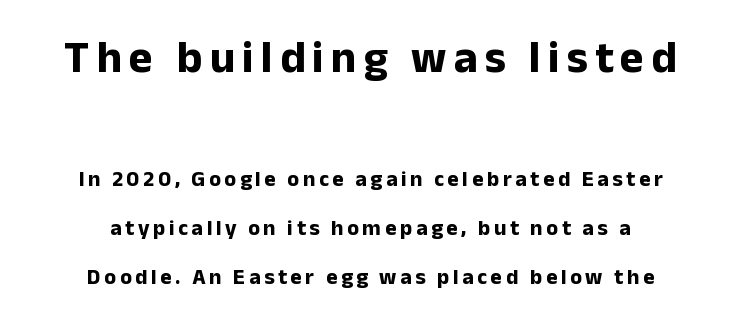
Q: Is the text bold? A: Yes.
Q: Is the text italic (slanted)? A: No, it is upright.
Q: Is the typeface a serif or a sans-serif typeface? A: Sans-serif.
Q: Is the text underlined? A: No.
Q: How is the paragraph aligned? A: Centered.
Q: Is the spacing between lines tight, normal or loose? A: Loose.
Q: Which block of text is set in a larger size, the first (top) or the second (bottom)? A: The first (top) one.
Q: Width (condensed, normal, or wide)? A: Normal.
Q: Stroke contrast? A: Low.
Q: x-height? A: Medium.
Q: Monospaced? A: No.
